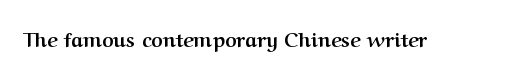
{"italic": "no", "bold": "yes", "underline": "no", "letter_spacing": "normal", "letter_spacing_em": 0.0, "glyph_px": 20}
